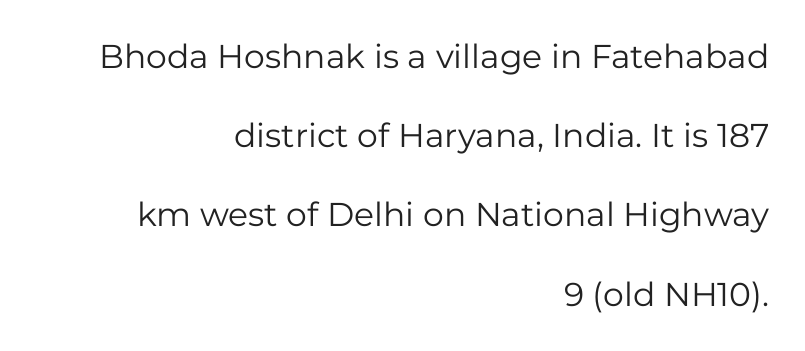
{"serif": "no", "italic": "no", "bold": "no", "weight": "regular", "width": "normal", "stroke_contrast": "low", "x_height": "medium", "monospaced": "no", "underline": "no", "align": "right", "line_spacing": "loose", "line_spacing_ratio": 2.4, "letter_spacing": "normal", "letter_spacing_em": 0.0, "glyph_px": 33}
